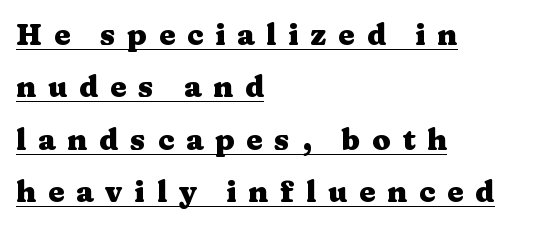
Q: Is the text bold? A: Yes.
Q: Is the text italic (slanted)? A: No, it is upright.
Q: Is the typeface a serif or a sans-serif typeface? A: Serif.
Q: Is the text underlined? A: Yes.
Q: How is the paragraph aligned? A: Left-aligned.
Q: Is the spacing between letters normal or unusually wide? A: Unusually wide.
Q: Width (condensed, normal, or wide)? A: Wide.
Q: Stroke contrast? A: Medium.
Q: x-height? A: Medium.
Q: Monospaced? A: No.
